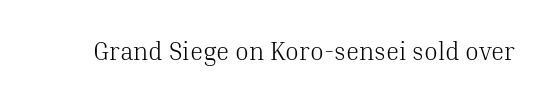
The image shows 25 px text type, upright; set normal letter spacing, not underlined.
